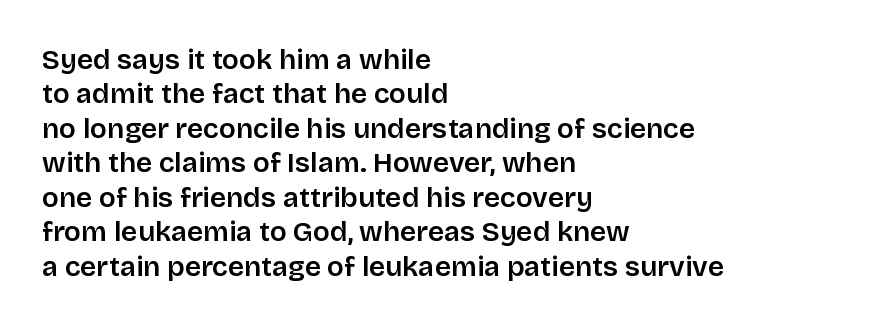
The image shows 28 px semibold sans-serif type, upright; set left-aligned, line spacing 1.23x, normal letter spacing, not underlined; low stroke contrast and a large x-height.
